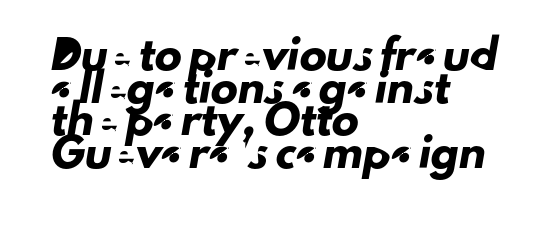
The image shows 27 px text type; set left-aligned, line spacing 1.21x, normal letter spacing, not underlined.
